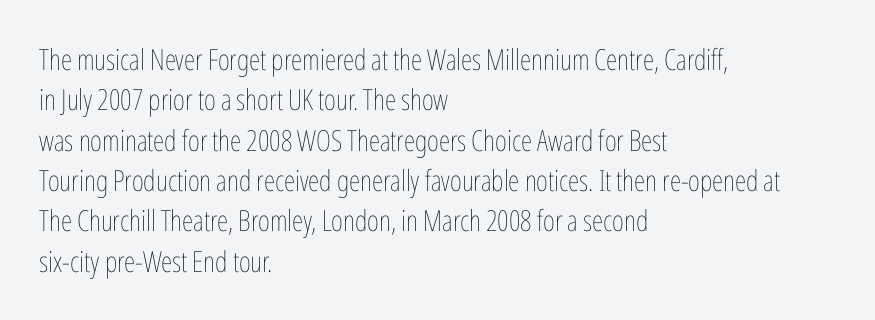
Q: Is the text bold? A: No.
Q: Is the text italic (slanted)? A: No, it is upright.
Q: Is the text underlined? A: No.
Q: How is the paragraph aligned? A: Left-aligned.
Q: Is the spacing between letters normal or unusually wide? A: Normal.
Q: Is the spacing between lines tight, normal or loose? A: Normal.
Q: Width (condensed, normal, or wide)? A: Condensed.
Q: Stroke contrast? A: Low.
Q: x-height? A: Medium.
Q: Monospaced? A: No.
